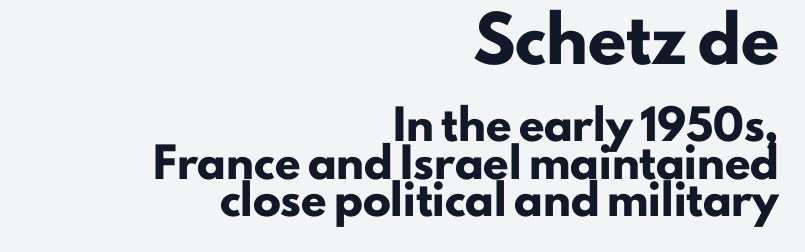
Q: Is the text bold? A: Yes.
Q: Is the text italic (slanted)? A: No, it is upright.
Q: Is the typeface a serif or a sans-serif typeface? A: Sans-serif.
Q: Is the text underlined? A: No.
Q: How is the paragraph aligned? A: Right-aligned.
Q: Is the spacing between letters normal or unusually wide? A: Normal.
Q: Is the spacing between lines tight, normal or loose? A: Normal.
Q: Which block of text is set in a larger size, the first (top) or the second (bottom)? A: The first (top) one.
Q: Width (condensed, normal, or wide)? A: Normal.
Q: Stroke contrast? A: Low.
Q: x-height? A: Small.
Q: Monospaced? A: No.
